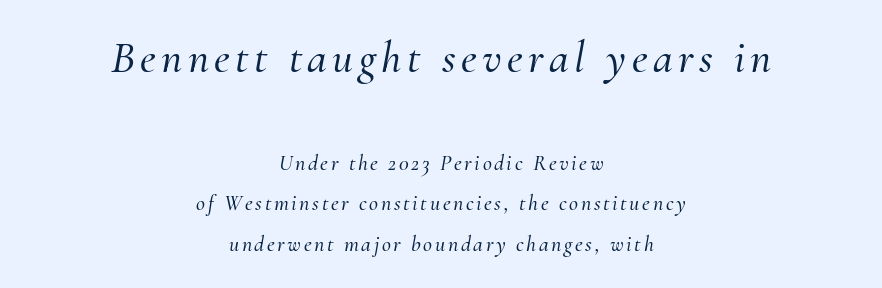
Clear beneath every line of the passage. The face used here is proportionally spaced, like ordinary book or web type. Alignment: centered. Italic? Definitely — the glyphs are oblique. The type family on display is of the serif kind.
